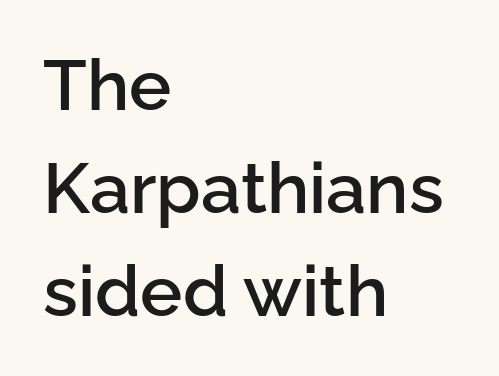
The image shows 71 px semibold sans-serif type, upright; set left-aligned, normal line spacing (1.45x), normal letter spacing, not underlined; low stroke contrast and a medium x-height.
